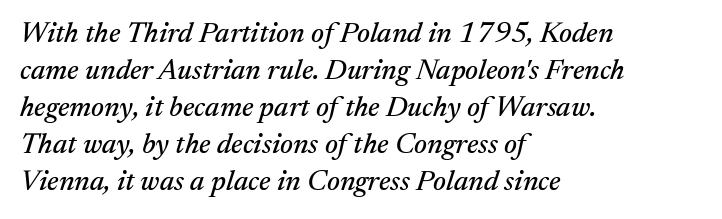
{"serif": "yes", "italic": "yes", "lean": "right", "slant_degrees": 17, "width": "normal", "stroke_contrast": "medium", "x_height": "medium", "monospaced": "no", "underline": "no", "align": "left", "line_spacing": "normal", "line_spacing_ratio": 1.28, "letter_spacing": "normal", "letter_spacing_em": 0.0, "glyph_px": 29}
